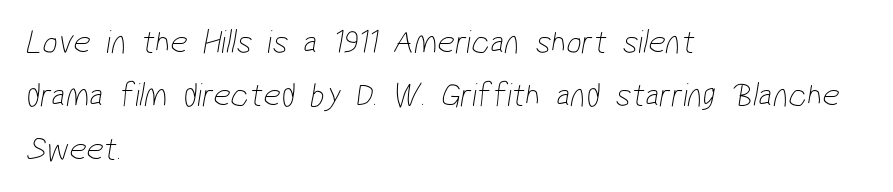
The image shows 34 px thin, condensed sans-serif type; set left-aligned, normal line spacing (1.57x), normal letter spacing, not underlined; low stroke contrast and a medium x-height.
